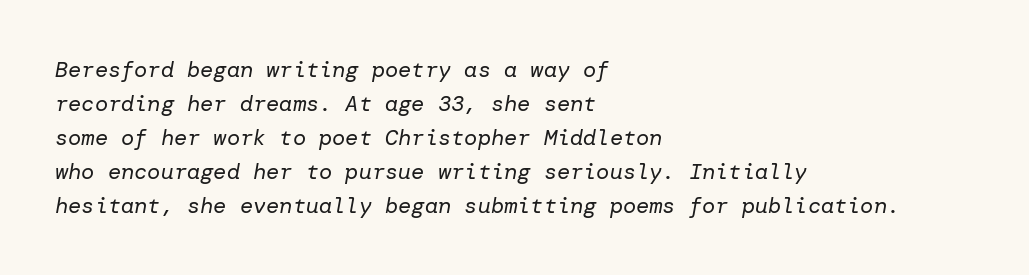
The image shows 22 px text type, italic (leaning right); set left-aligned, normal line spacing (1.54x), normal letter spacing, not underlined.
